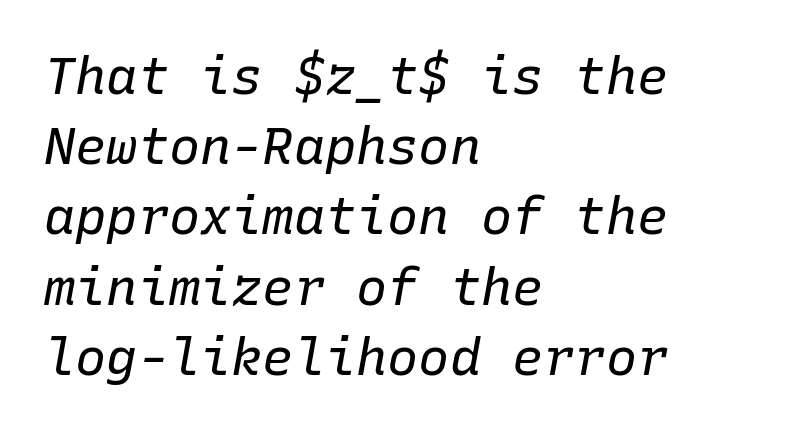
The image shows 52 px regular-weight type, italic (leaning right), monospaced; set left-aligned, normal line spacing (1.35x), normal letter spacing, not underlined; low stroke contrast and a medium x-height.
